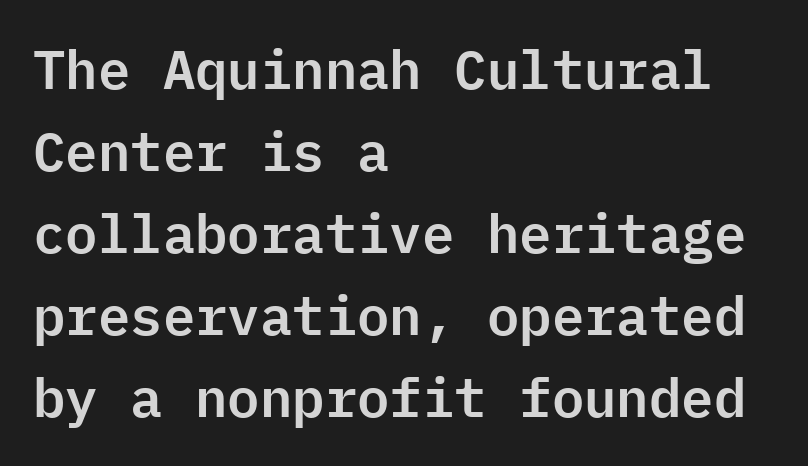
{"serif": "no", "italic": "no", "width": "normal", "stroke_contrast": "low", "x_height": "medium", "monospaced": "yes", "underline": "no", "align": "left", "line_spacing": "normal", "line_spacing_ratio": 1.52, "letter_spacing": "normal", "letter_spacing_em": 0.0, "glyph_px": 54}
